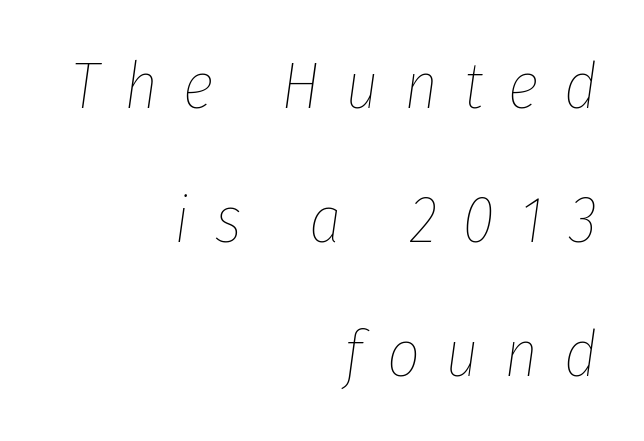
The image shows 65 px thin, condensed type, italic (leaning right); set right-aligned, loose line spacing (2.06x), unusually wide letter spacing (+0.39 em), not underlined; low stroke contrast and a medium x-height.
